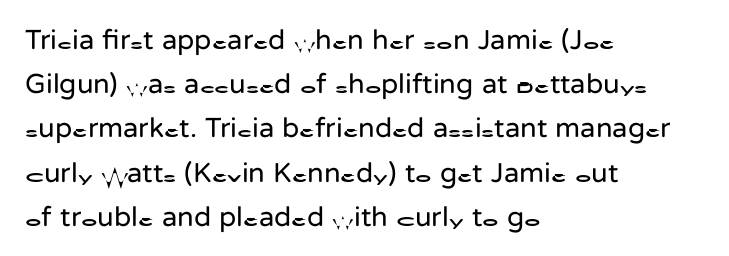
{"serif": "no", "italic": "no", "bold": "no", "weight": "regular", "width": "normal", "stroke_contrast": "low", "x_height": "medium", "monospaced": "no", "underline": "no", "align": "left", "line_spacing": "normal", "line_spacing_ratio": 1.58, "letter_spacing": "normal", "letter_spacing_em": 0.0, "glyph_px": 28}
